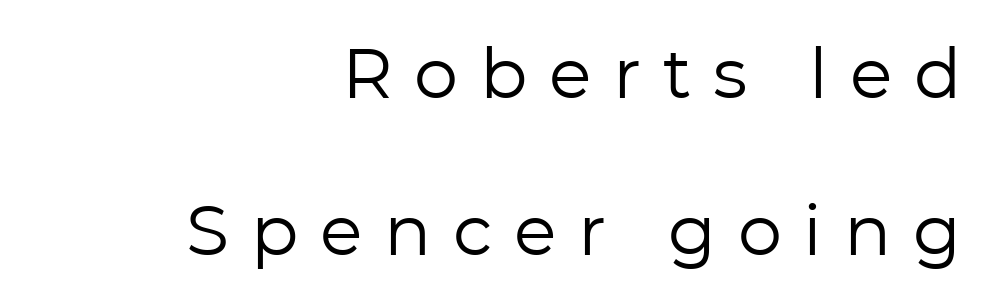
The image shows 70 px regular-weight sans-serif type, upright; set right-aligned, loose line spacing (2.25x), unusually wide letter spacing (+0.31 em), not underlined; low stroke contrast and a medium x-height.
